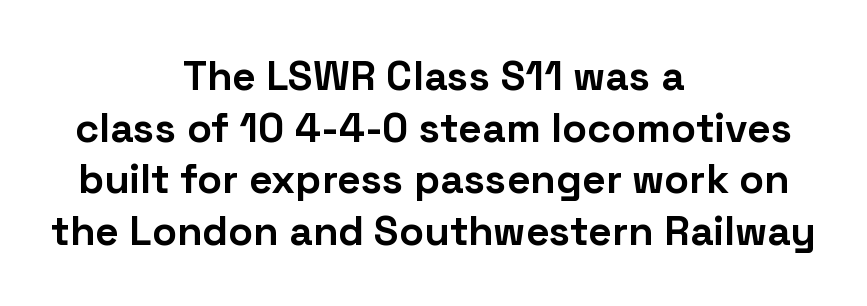
{"serif": "no", "italic": "no", "bold": "yes", "weight": "bold", "width": "normal", "stroke_contrast": "low", "x_height": "medium", "monospaced": "no", "underline": "no", "align": "center", "line_spacing": "normal", "line_spacing_ratio": 1.26, "letter_spacing": "normal", "letter_spacing_em": 0.0, "glyph_px": 41}
